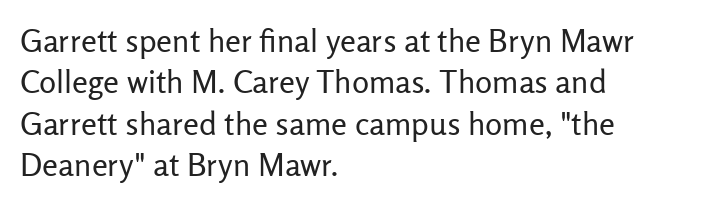
The image shows 32 px regular-weight sans-serif type, upright; set left-aligned, normal line spacing (1.29x), normal letter spacing, not underlined; low stroke contrast and a medium x-height.
